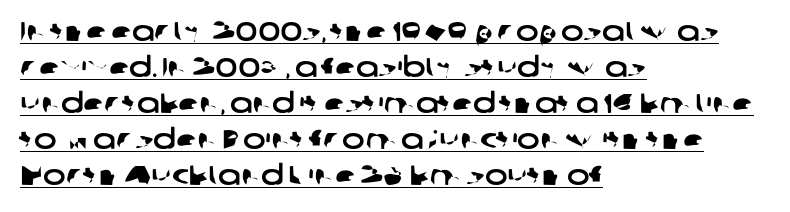
Q: Is the text underlined? A: Yes.
Q: How is the paragraph aligned? A: Left-aligned.
Q: Is the spacing between letters normal or unusually wide? A: Normal.
Q: Is the spacing between lines tight, normal or loose? A: Normal.
